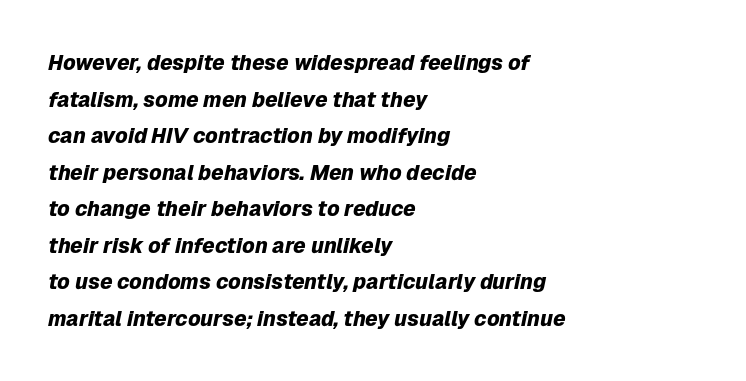
{"italic": "yes", "lean": "right", "slant_degrees": 12, "bold": "yes", "underline": "no", "align": "left", "line_spacing_ratio": 1.74, "letter_spacing": "normal", "letter_spacing_em": 0.0, "glyph_px": 21}
